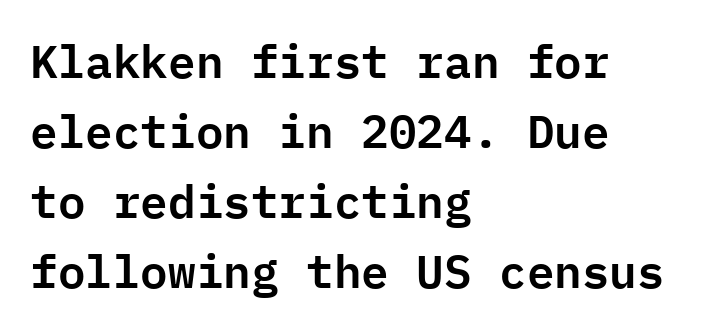
{"serif": "no", "italic": "no", "width": "normal", "stroke_contrast": "low", "x_height": "medium", "monospaced": "yes", "underline": "no", "align": "left", "line_spacing": "normal", "line_spacing_ratio": 1.52, "letter_spacing": "normal", "letter_spacing_em": 0.0, "glyph_px": 46}
